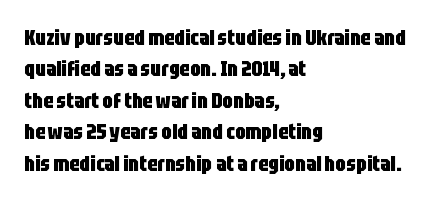
{"italic": "no", "bold": "yes", "underline": "no", "align": "left", "line_spacing": "normal", "line_spacing_ratio": 1.5, "letter_spacing": "normal", "letter_spacing_em": 0.0, "glyph_px": 21}
